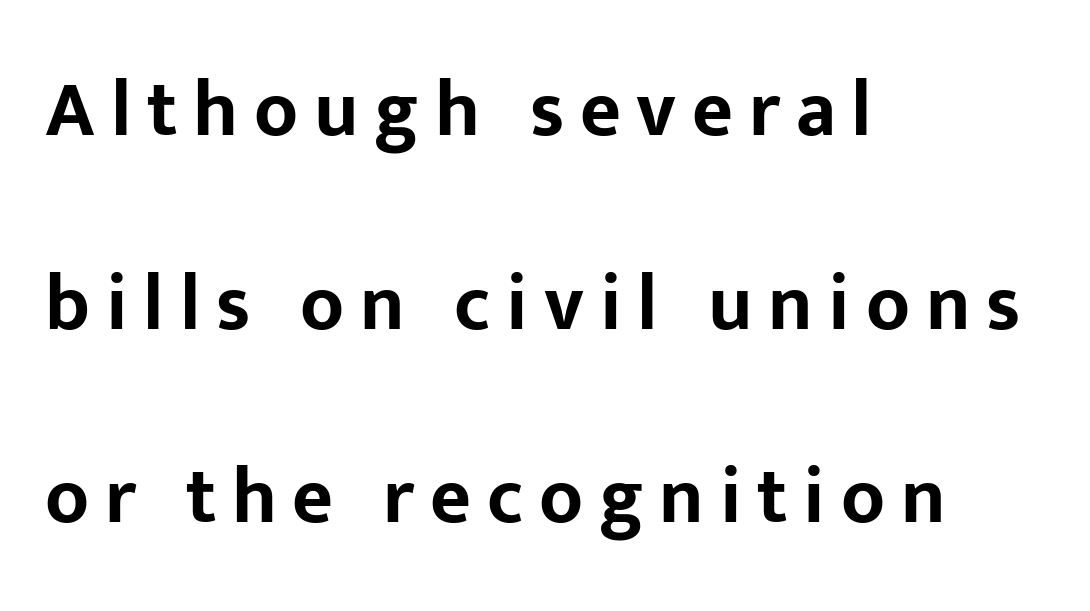
{"serif": "no", "italic": "no", "bold": "yes", "weight": "bold", "width": "normal", "stroke_contrast": "low", "x_height": "medium", "monospaced": "no", "underline": "no", "align": "left", "line_spacing": "loose", "line_spacing_ratio": 2.45, "letter_spacing": "wide", "letter_spacing_em": 0.2, "glyph_px": 79}
